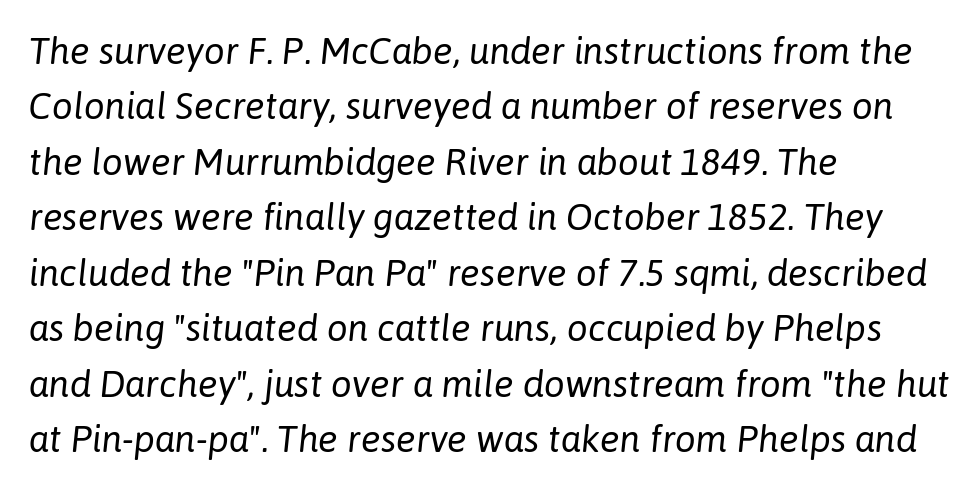
{"italic": "yes", "lean": "right", "slant_degrees": 6, "bold": "no", "weight": "regular", "width": "normal", "stroke_contrast": "low", "x_height": "medium", "monospaced": "no", "underline": "no", "align": "left", "line_spacing": "normal", "line_spacing_ratio": 1.5, "letter_spacing": "normal", "letter_spacing_em": 0.0, "glyph_px": 37}
